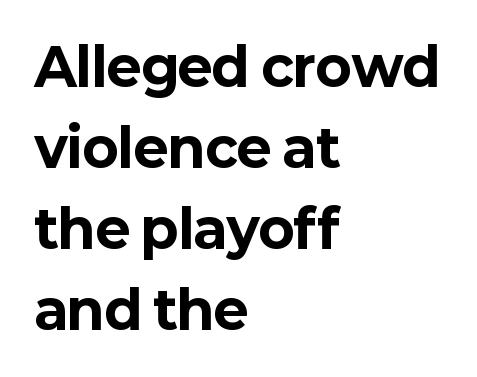
The typography opts for an upright posture over an oblique one. Compared with an ordinary text face, these strokes are far heavier — a full bold. You could not count columns in this text — the font is proportionally spaced. The text was rendered using a sans face with plain stroke endings. The face used here is rendered with its standard letterfit.
